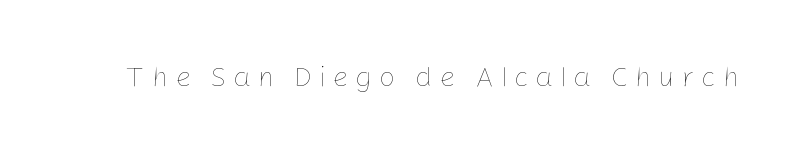
The image shows 28 px thin type, upright; set unusually wide letter spacing (+0.24 em), not underlined; low stroke contrast and a medium x-height.
